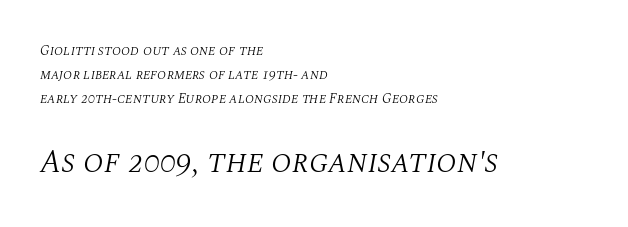
The emphasis by scale lands on block number two, below. The lettering tilts uniformly, giving the passage an italic look. This rendering leaves character spacing at its baseline value. This sample has the flowing, uneven cadence of proportional lettering. This sample is left-justified, so line endings fall wherever the words run out.
